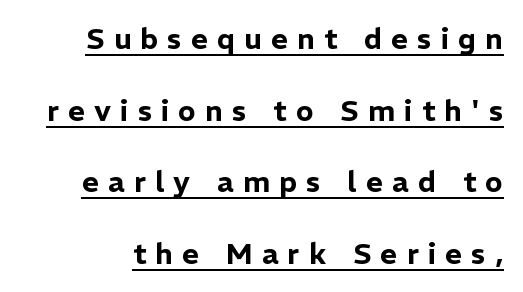
{"serif": "no", "italic": "no", "width": "normal", "stroke_contrast": "low", "x_height": "medium", "monospaced": "no", "underline": "yes", "line_spacing": "loose", "line_spacing_ratio": 2.47, "letter_spacing": "wide", "letter_spacing_em": 0.32, "glyph_px": 29}
